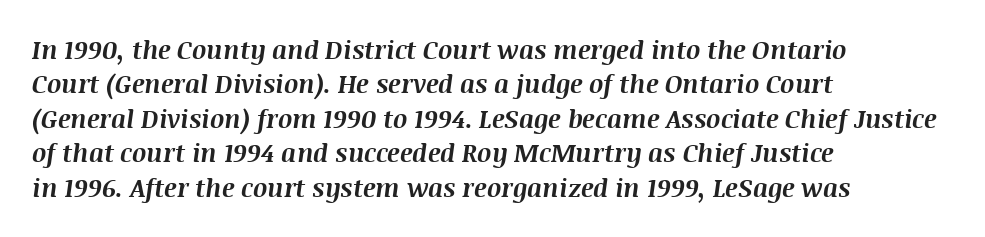
The rendering anchors every line to the left-hand side. The vertical gap from one line to the next is medium. A full-strength bold gives these letters their thick strokes. Has an underline been added? It has not. Style check: oblique.
